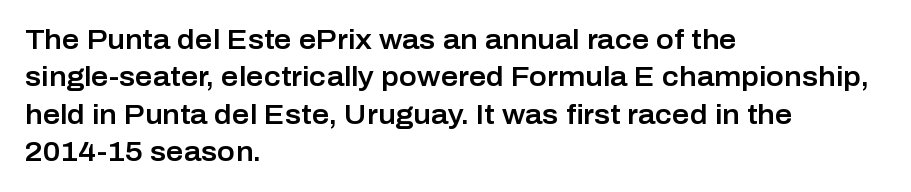
Normally led — the rows are evenly, conventionally spaced. Letter spacing: default. This is the regular roman posture of the typeface. Clear beneath every line of the passage. This rendering uses left alignment, leaving the right contour irregular.
